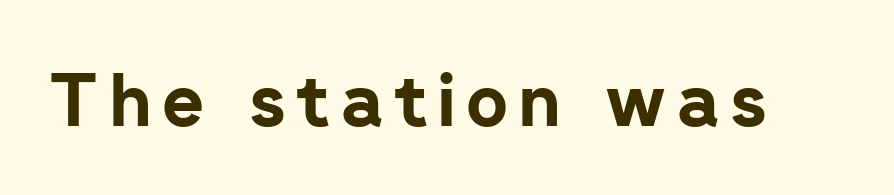
Q: Is the text bold? A: Yes.
Q: Is the text italic (slanted)? A: No, it is upright.
Q: Is the typeface a serif or a sans-serif typeface? A: Sans-serif.
Q: Is the text underlined? A: No.
Q: Width (condensed, normal, or wide)? A: Normal.
Q: Stroke contrast? A: Low.
Q: x-height? A: Medium.
Q: Monospaced? A: No.
